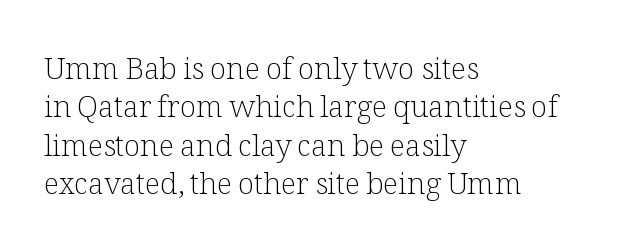
The image shows 30 px light serif type, upright; set left-aligned, normal line spacing (1.28x), normal letter spacing, not underlined; low stroke contrast and a medium x-height.
